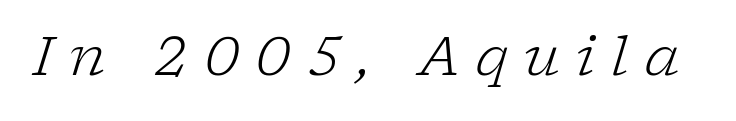
Q: Is the text bold? A: No.
Q: Is the text italic (slanted)? A: Yes, it leans right by about 17 degrees.
Q: Is the typeface a serif or a sans-serif typeface? A: Serif.
Q: Is the text underlined? A: No.
Q: Is the spacing between letters normal or unusually wide? A: Unusually wide.
Q: Width (condensed, normal, or wide)? A: Normal.
Q: Stroke contrast? A: Low.
Q: x-height? A: Medium.
Q: Monospaced? A: No.
